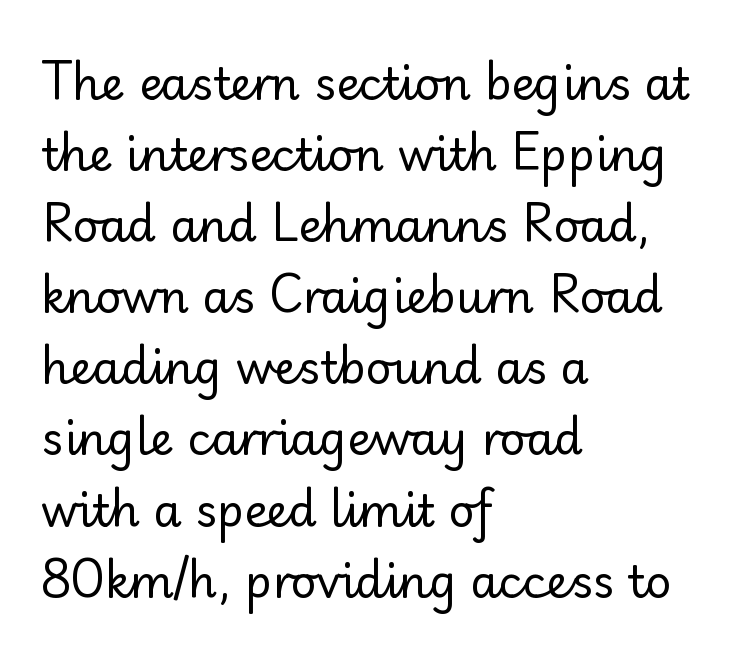
The image shows 45 px regular-weight sans-serif type, upright; set left-aligned, normal line spacing (1.58x), normal letter spacing, not underlined; low stroke contrast and a small x-height.
